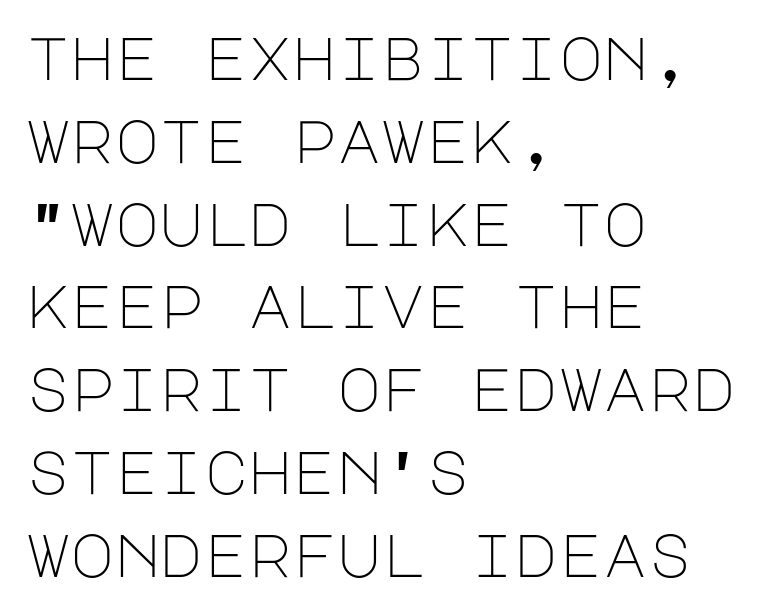
Classification — sans serif. Vertical spacing — default. The rendering keeps characters at their native spacing. The string is rendered with underlining switched off.
